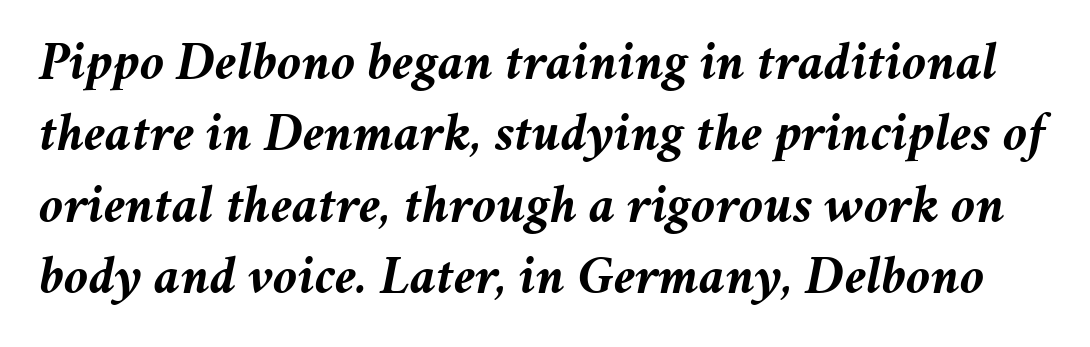
Q: Is the text bold? A: Yes.
Q: Is the text italic (slanted)? A: Yes, it leans right by about 11 degrees.
Q: Is the text underlined? A: No.
Q: Is the spacing between letters normal or unusually wide? A: Normal.
Q: Is the spacing between lines tight, normal or loose? A: Normal.
Q: Width (condensed, normal, or wide)? A: Normal.
Q: Stroke contrast? A: Medium.
Q: x-height? A: Medium.
Q: Monospaced? A: No.
